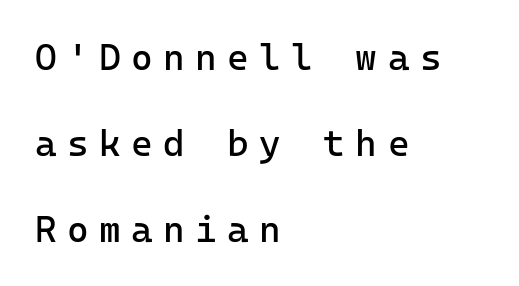
Is this a heavy cut? Hardly; it is regular or lighter. Horizontally, the lines are justified to the leading edge only. Whoever set this chose breathing room over compactness in the vertical rhythm. The rendering uses typewriter-style spacing with identical character cells. No feet cap the strokes, marking this as sans-serif type.
